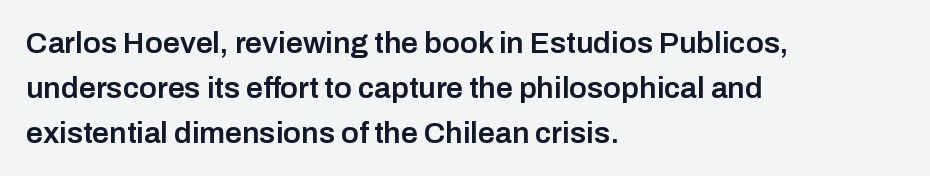
{"serif": "no", "italic": "no", "bold": "semi", "weight": "semibold", "width": "normal", "stroke_contrast": "low", "x_height": "medium", "monospaced": "no", "underline": "no", "align": "left", "line_spacing": "normal", "line_spacing_ratio": 1.5, "letter_spacing": "normal", "letter_spacing_em": 0.0, "glyph_px": 30}
